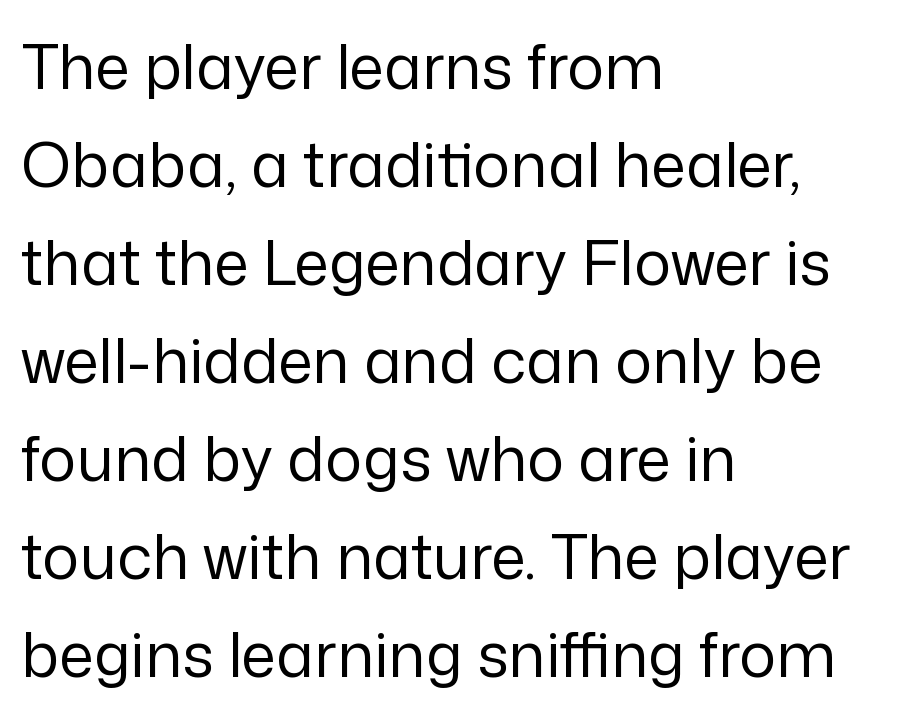
Q: Is the text bold? A: No.
Q: Is the text italic (slanted)? A: No, it is upright.
Q: Is the typeface a serif or a sans-serif typeface? A: Sans-serif.
Q: Is the text underlined? A: No.
Q: How is the paragraph aligned? A: Left-aligned.
Q: Is the spacing between letters normal or unusually wide? A: Normal.
Q: Is the spacing between lines tight, normal or loose? A: Normal.
Q: Width (condensed, normal, or wide)? A: Normal.
Q: Stroke contrast? A: Low.
Q: x-height? A: Medium.
Q: Monospaced? A: No.
